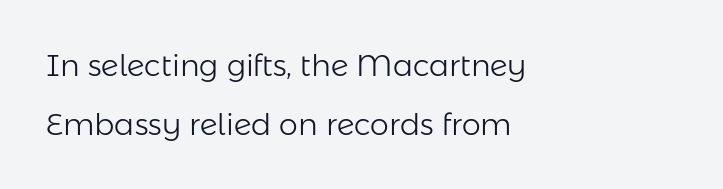
Q: Is the text bold? A: No.
Q: Is the text italic (slanted)? A: No, it is upright.
Q: Is the typeface a serif or a sans-serif typeface? A: Sans-serif.
Q: Is the text underlined? A: No.
Q: How is the paragraph aligned? A: Left-aligned.
Q: Is the spacing between letters normal or unusually wide? A: Normal.
Q: Is the spacing between lines tight, normal or loose? A: Loose.
Q: Width (condensed, normal, or wide)? A: Normal.
Q: Stroke contrast? A: Low.
Q: x-height? A: Medium.
Q: Monospaced? A: No.
